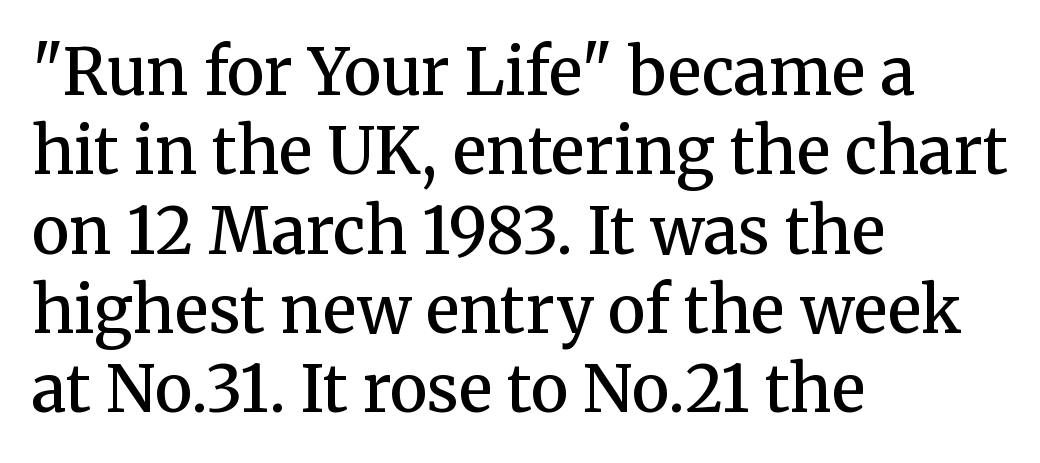
Q: Is the text bold? A: Semi-bold.
Q: Is the text italic (slanted)? A: No, it is upright.
Q: Is the typeface a serif or a sans-serif typeface? A: Serif.
Q: Is the text underlined? A: No.
Q: How is the paragraph aligned? A: Left-aligned.
Q: Is the spacing between letters normal or unusually wide? A: Normal.
Q: Width (condensed, normal, or wide)? A: Normal.
Q: Stroke contrast? A: Medium.
Q: x-height? A: Medium.
Q: Monospaced? A: No.
